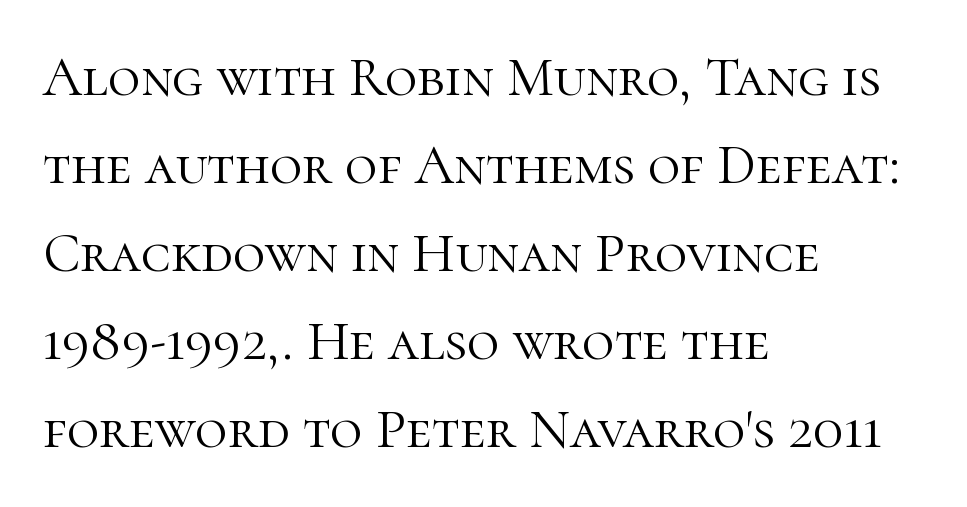
Spacing between characters is what you'd get straight out of the box. A clean baseline with only descenders dipping below it. Nothing heavy about these letters — not bold at all. Notice how the stems are strictly vertical — no italics here.
